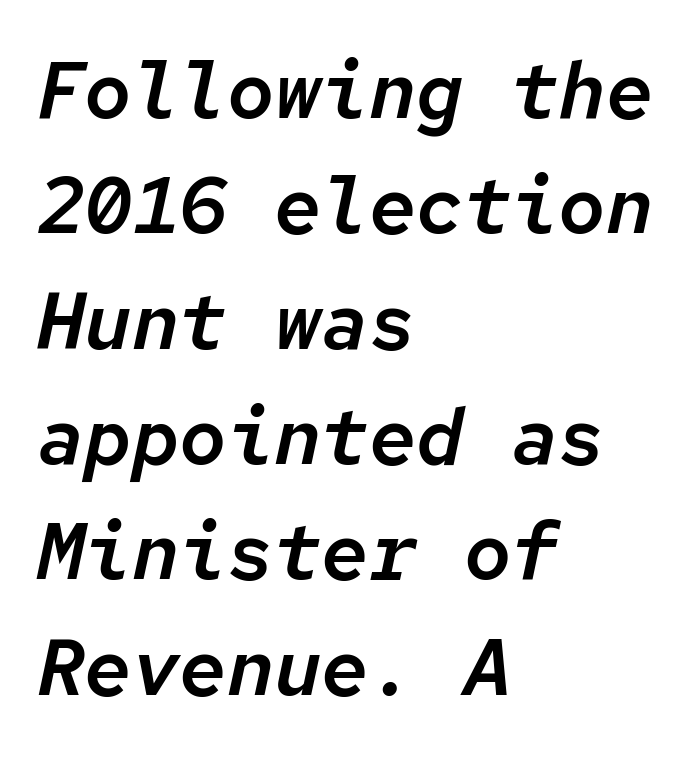
The image shows 79 px text type, italic (leaning right), monospaced; set left-aligned, normal line spacing (1.46x), normal letter spacing, not underlined; low stroke contrast and a medium x-height.
